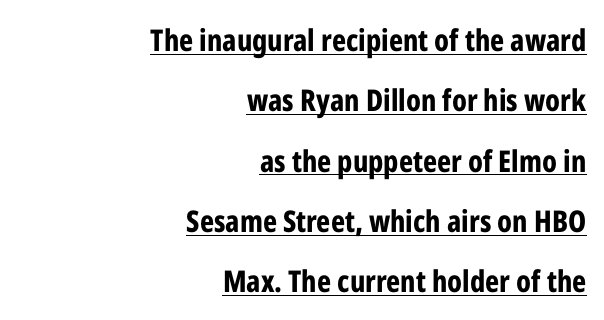
The image shows 30 px bold, condensed sans-serif type, upright; set right-aligned, loose line spacing (2.01x), normal letter spacing, underlined; low stroke contrast and a medium x-height.
